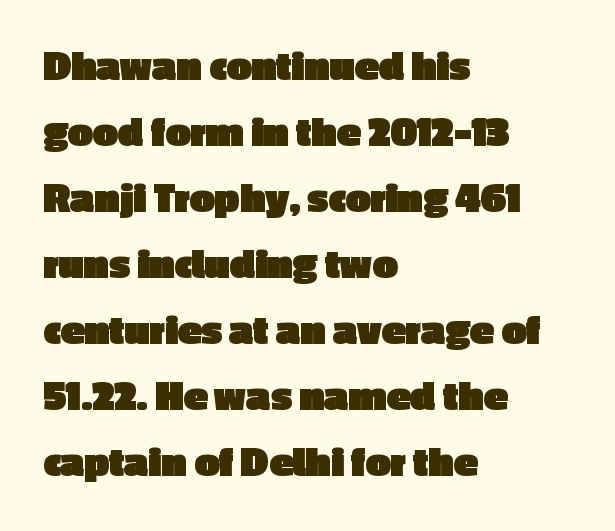
{"serif": "no", "italic": "no", "bold": "yes", "weight": "heavy", "width": "normal", "x_height": "medium", "monospaced": "no", "underline": "no", "align": "left", "line_spacing": "normal", "line_spacing_ratio": 1.5, "letter_spacing": "normal", "letter_spacing_em": 0.0, "glyph_px": 44}
